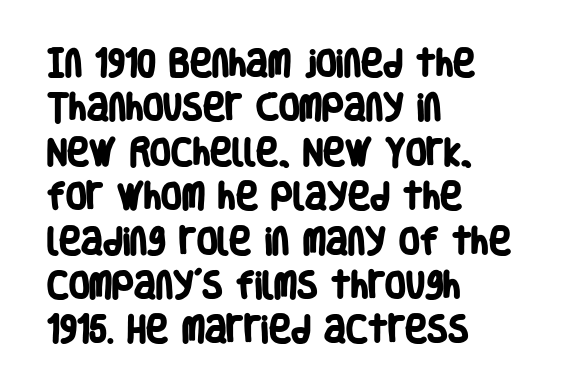
How heavy is the stroke? Heavy — this is a bold. Do the characters align in a grid? No, the font is proportional. Stroke terminals: plain, sans-serif. The baseline area is clear. Standard letterfit; no display-style spreading of the glyphs. Horizontal alignment here is leftward, the default for most running prose.
